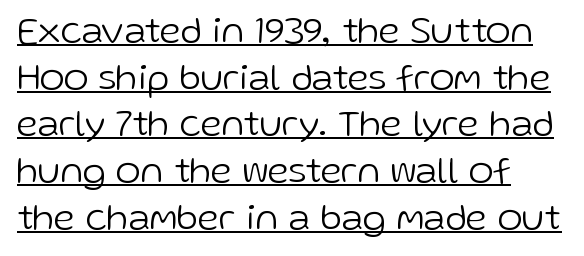
Underline: present. Looks like regular typesetting: each glyph gets only the width it needs. The lettering stays uniformly vertical, giving the passage a roman look. The paragraph shown leans on its left margin. The face used here is rendered with its standard letterfit.
